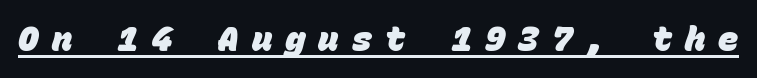
Q: Is the text bold? A: Yes.
Q: Is the typeface a serif or a sans-serif typeface? A: Sans-serif.
Q: Is the text underlined? A: Yes.
Q: Is the spacing between letters normal or unusually wide? A: Unusually wide.
Q: Width (condensed, normal, or wide)? A: Normal.
Q: Stroke contrast? A: Low.
Q: x-height? A: Large.
Q: Monospaced? A: Yes.
